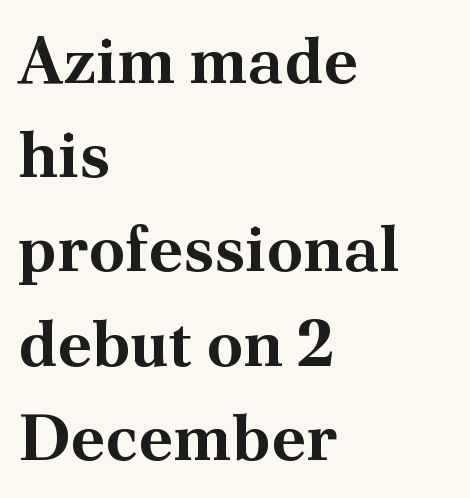
{"serif": "yes", "italic": "no", "bold": "yes", "weight": "bold", "width": "normal", "stroke_contrast": "medium", "x_height": "small", "monospaced": "no", "underline": "no", "align": "left", "line_spacing": "normal", "line_spacing_ratio": 1.45, "letter_spacing": "normal", "letter_spacing_em": 0.0, "glyph_px": 65}
